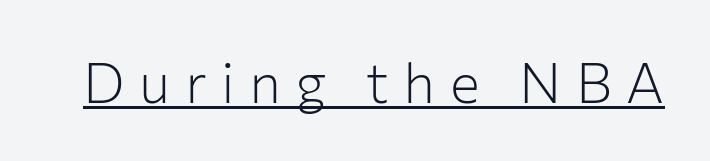
{"serif": "no", "italic": "no", "bold": "no", "weight": "light", "width": "normal", "stroke_contrast": "low", "x_height": "medium", "monospaced": "no", "underline": "yes", "letter_spacing": "wide", "letter_spacing_em": 0.26, "glyph_px": 56}
